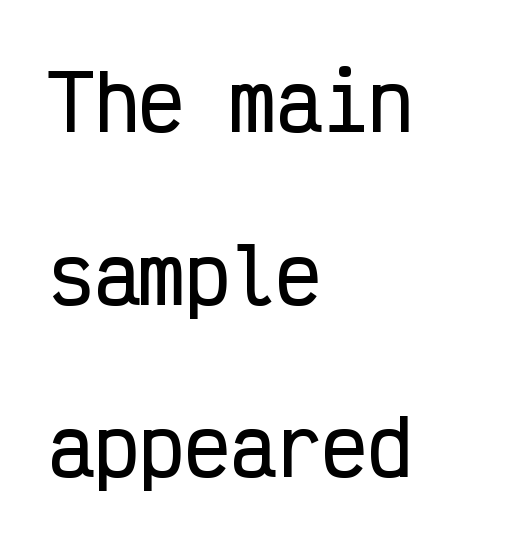
Q: Is the text italic (slanted)? A: No, it is upright.
Q: Is the typeface a serif or a sans-serif typeface? A: Sans-serif.
Q: Is the text underlined? A: No.
Q: How is the paragraph aligned? A: Left-aligned.
Q: Is the spacing between letters normal or unusually wide? A: Normal.
Q: Is the spacing between lines tight, normal or loose? A: Loose.
Q: Width (condensed, normal, or wide)? A: Condensed.
Q: Stroke contrast? A: Low.
Q: x-height? A: Medium.
Q: Monospaced? A: Yes.
